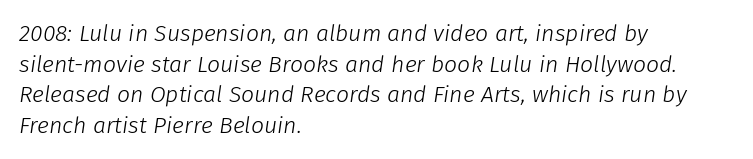
{"italic": "yes", "lean": "right", "slant_degrees": 8, "bold": "no", "underline": "no", "align": "left", "line_spacing": "normal", "line_spacing_ratio": 1.33, "letter_spacing": "normal", "letter_spacing_em": 0.0, "glyph_px": 23}
